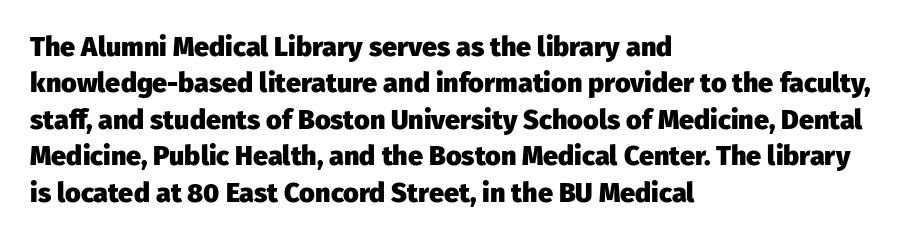
{"italic": "no", "bold": "yes", "underline": "no", "align": "left", "line_spacing": "normal", "line_spacing_ratio": 1.35, "letter_spacing": "normal", "letter_spacing_em": 0.0, "glyph_px": 27}
